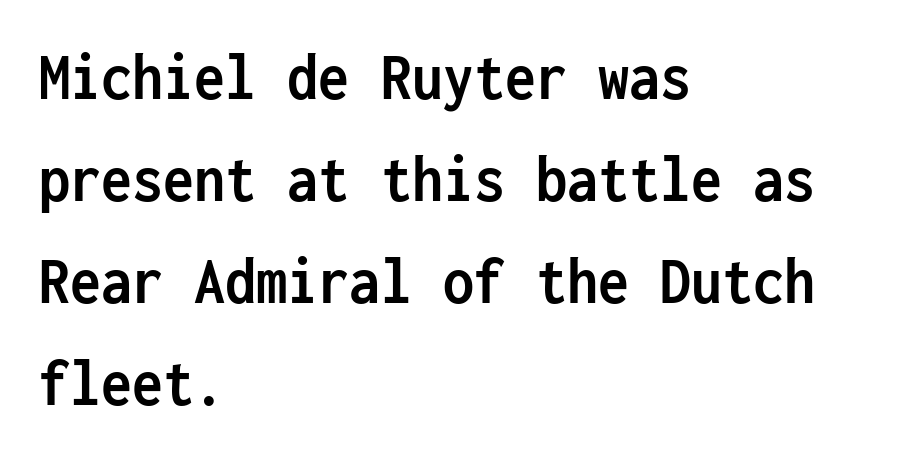
The image shows 69 px semibold, condensed sans-serif type, upright, monospaced; set left-aligned, normal line spacing (1.48x), normal letter spacing, not underlined; low stroke contrast and a medium x-height.
